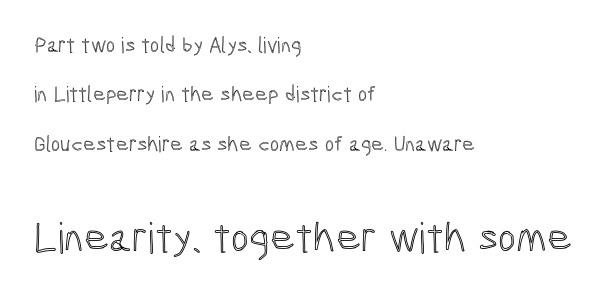
Q: Is the text italic (slanted)? A: No, it is upright.
Q: Is the text underlined? A: No.
Q: How is the paragraph aligned? A: Left-aligned.
Q: Is the spacing between letters normal or unusually wide? A: Normal.
Q: Is the spacing between lines tight, normal or loose? A: Loose.
Q: Which block of text is set in a larger size, the first (top) or the second (bottom)? A: The second (bottom) one.
Q: Width (condensed, normal, or wide)? A: Condensed.
Q: x-height? A: Medium.
Q: Monospaced? A: No.
